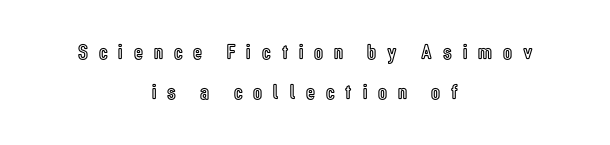
Q: Is the text italic (slanted)? A: No, it is upright.
Q: Is the text underlined? A: No.
Q: How is the paragraph aligned? A: Centered.
Q: Is the spacing between letters normal or unusually wide? A: Unusually wide.
